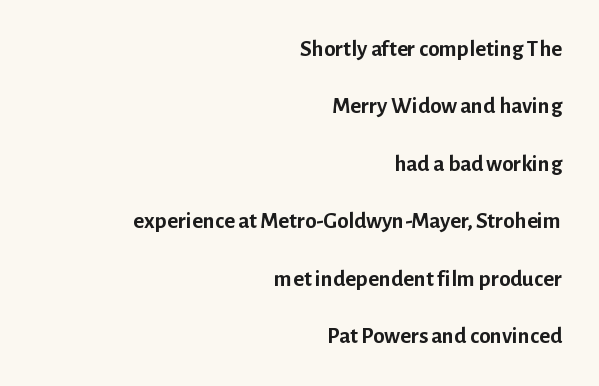
{"italic": "no", "bold": "yes", "underline": "no", "align": "right", "line_spacing": "loose", "line_spacing_ratio": 2.5, "letter_spacing": "normal", "letter_spacing_em": 0.0, "glyph_px": 23}
